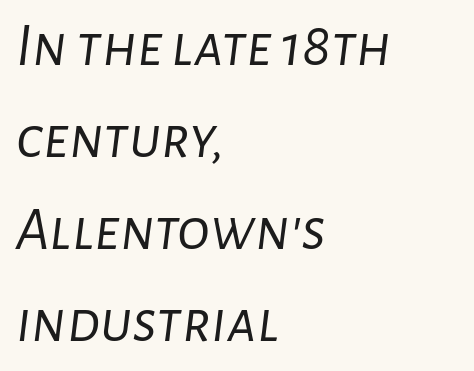
The horizontal fit of the characters is conventional and even. Evenly set lines give the paragraph a standard silhouette. Posture: slanted. Compared with a centered layout, this one pins lines to the left instead. You could not count columns in this text — the font is proportionally spaced.
